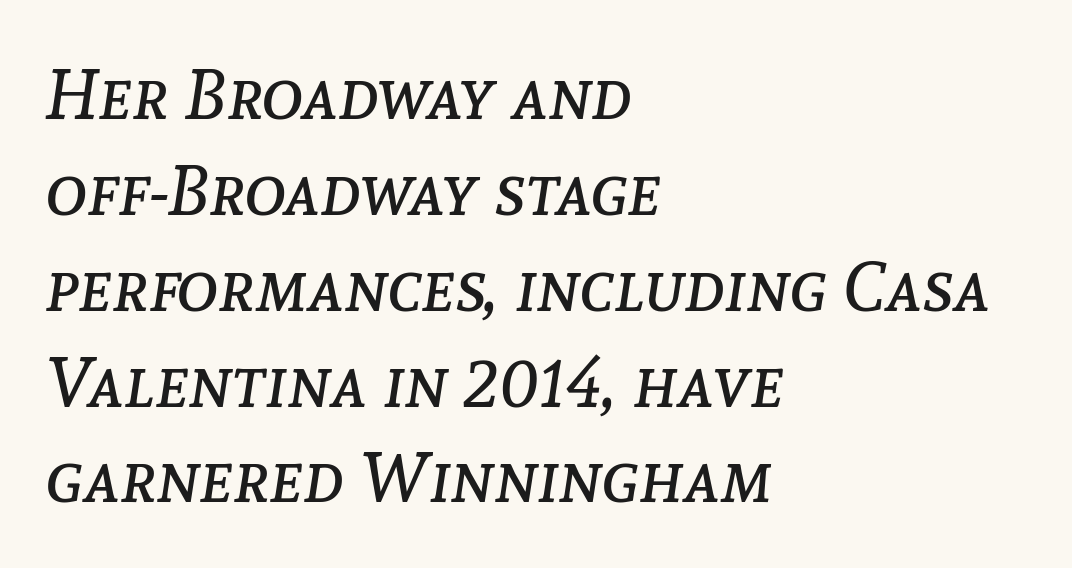
Default kerning and tracking; the words read as compact shapes. Any mark beneath the type? The region is blank. A normal amount of white space separates one row of letters from the next. Ink coverage per letter is moderate at most.
